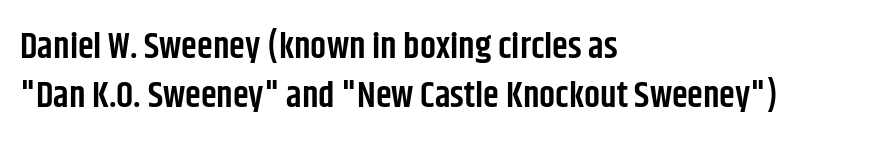
The image shows 36 px semibold, condensed sans-serif type, upright; set left-aligned, normal line spacing (1.36x), normal letter spacing, not underlined; low stroke contrast and a large x-height.
